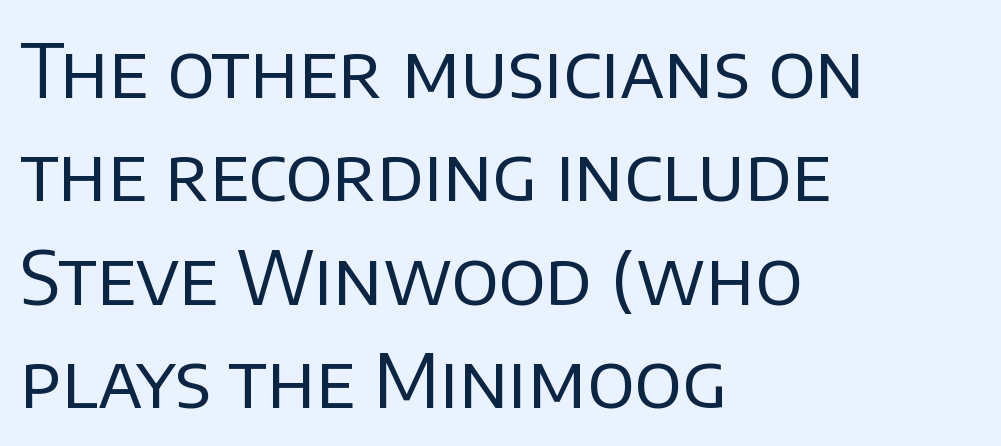
Proportional: the letters do not fall into vertical columns. Honestly, the letter spacing is just normal — you wouldn't notice it. Letters have the restrained weight of plain body copy at most. The gap between lines stays unmarked. Is there much room between lines? A standard amount, neither cramped nor airy. The compositor pushed each line to the left boundary.
